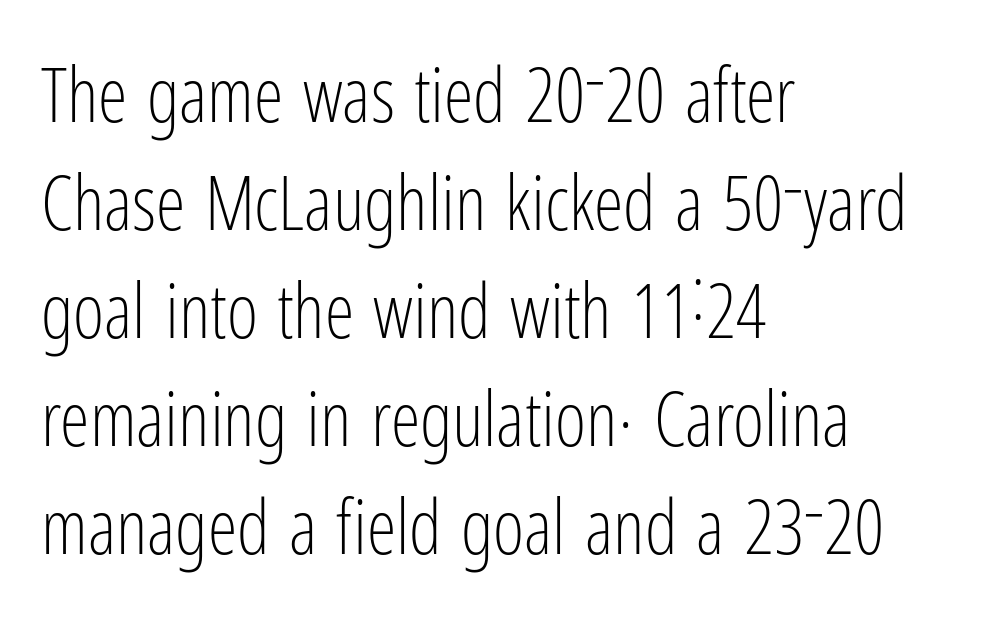
The image shows 75 px light, condensed sans-serif type, upright; set left-aligned, normal line spacing (1.44x), normal letter spacing, not underlined; low stroke contrast and a medium x-height.
